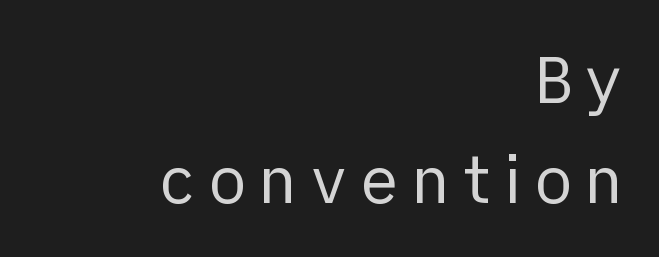
Q: Is the text bold? A: No.
Q: Is the text italic (slanted)? A: No, it is upright.
Q: Is the typeface a serif or a sans-serif typeface? A: Sans-serif.
Q: Is the text underlined? A: No.
Q: How is the paragraph aligned? A: Right-aligned.
Q: Is the spacing between lines tight, normal or loose? A: Normal.
Q: Width (condensed, normal, or wide)? A: Normal.
Q: Stroke contrast? A: Low.
Q: x-height? A: Medium.
Q: Monospaced? A: No.
